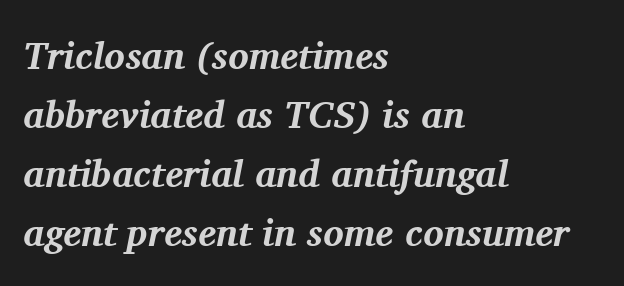
The image shows 38 px bold serif type, italic (leaning right); set left-aligned, normal line spacing (1.55x), normal letter spacing, not underlined; medium stroke contrast and a medium x-height.
